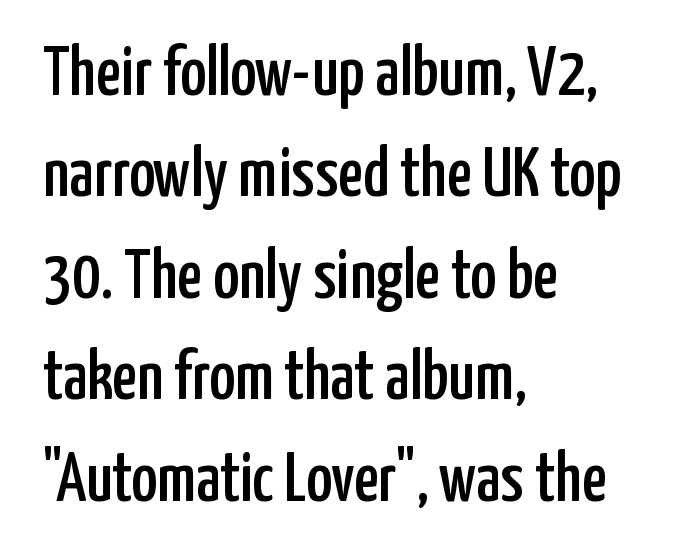
Q: Is the text italic (slanted)? A: No, it is upright.
Q: Is the typeface a serif or a sans-serif typeface? A: Sans-serif.
Q: Is the text underlined? A: No.
Q: How is the paragraph aligned? A: Left-aligned.
Q: Is the spacing between letters normal or unusually wide? A: Normal.
Q: Is the spacing between lines tight, normal or loose? A: Normal.
Q: Width (condensed, normal, or wide)? A: Condensed.
Q: Stroke contrast? A: Low.
Q: x-height? A: Medium.
Q: Monospaced? A: No.
